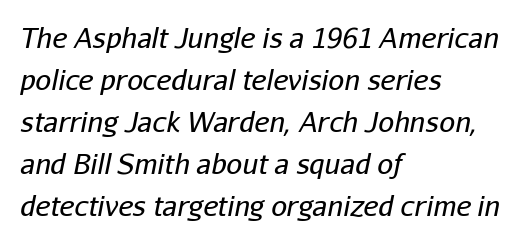
Q: Is the text bold? A: No.
Q: Is the text italic (slanted)? A: Yes, it leans right by about 11 degrees.
Q: Is the text underlined? A: No.
Q: How is the paragraph aligned? A: Left-aligned.
Q: Is the spacing between letters normal or unusually wide? A: Normal.
Q: Is the spacing between lines tight, normal or loose? A: Normal.
Q: Width (condensed, normal, or wide)? A: Normal.
Q: Stroke contrast? A: Low.
Q: x-height? A: Medium.
Q: Monospaced? A: No.
